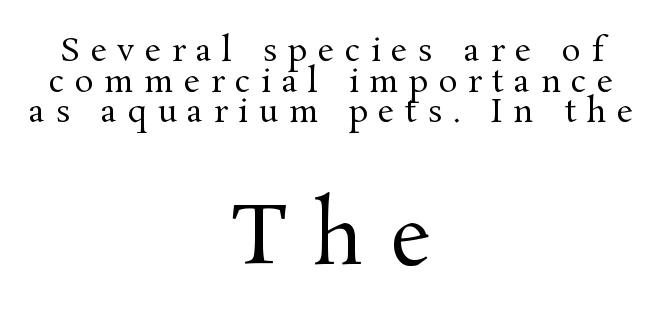
The image shows 80 px regular-weight serif type, upright; set centered, tight line spacing (0.96x), unusually wide letter spacing (+0.33 em), not underlined; the second (bottom) block is 2.5x larger; medium stroke contrast and a medium x-height.
